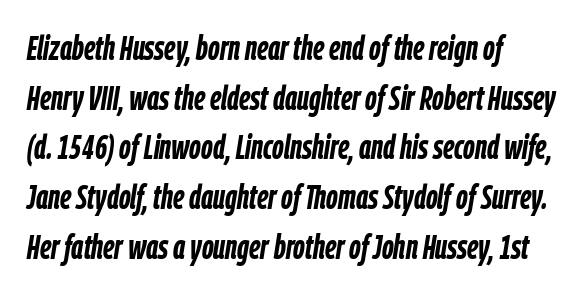
The image shows 34 px semibold, condensed type, italic (leaning right); set left-aligned, normal line spacing (1.46x), normal letter spacing, not underlined; low stroke contrast and a medium x-height.
